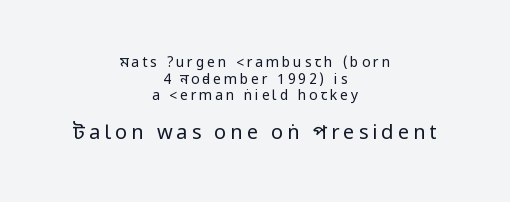
Compared with typical body copy, the letter spacing here is much looser. A roman cut, with each character standing at attention. Leftover space on each line is divided equally before and after the words. A quiet, ordinary-to-light weight characterises the typeface. Note: smaller setting up top, larger setting below. Underline: absent.
